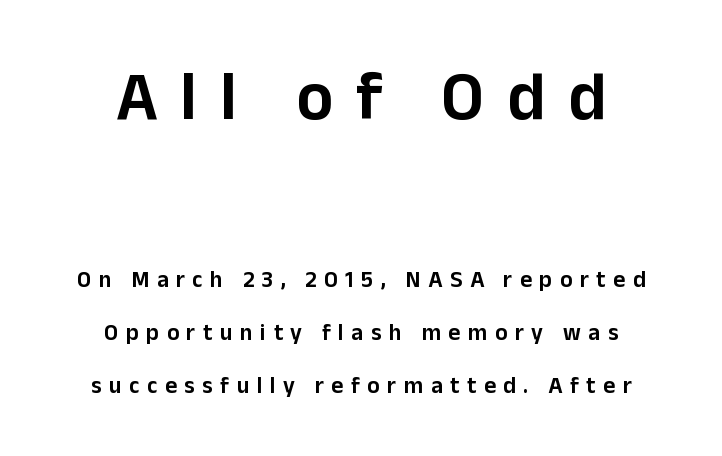
{"serif": "no", "italic": "no", "width": "normal", "stroke_contrast": "low", "x_height": "medium", "monospaced": "no", "underline": "no", "align": "center", "line_spacing": "loose", "line_spacing_ratio": 2.3, "letter_spacing": "wide", "letter_spacing_em": 0.33, "larger_block": "first", "size_ratio": 3.0, "glyph_px": 69}
